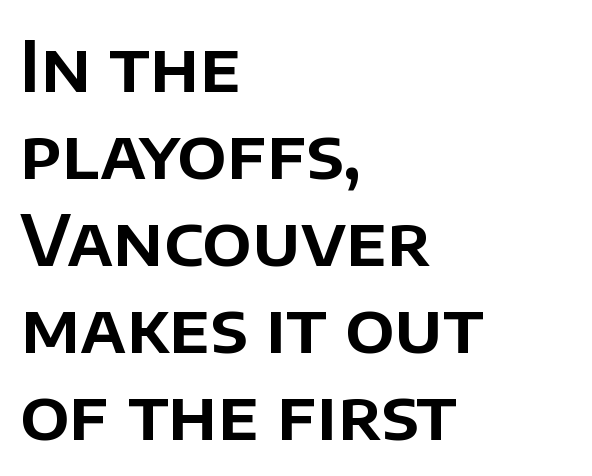
Q: Is the text italic (slanted)? A: No, it is upright.
Q: Is the typeface a serif or a sans-serif typeface? A: Sans-serif.
Q: Is the text underlined? A: No.
Q: How is the paragraph aligned? A: Left-aligned.
Q: Is the spacing between letters normal or unusually wide? A: Normal.
Q: Is the spacing between lines tight, normal or loose? A: Normal.
Q: Width (condensed, normal, or wide)? A: Normal.
Q: Stroke contrast? A: Low.
Q: x-height? A: Large.
Q: Monospaced? A: No.
